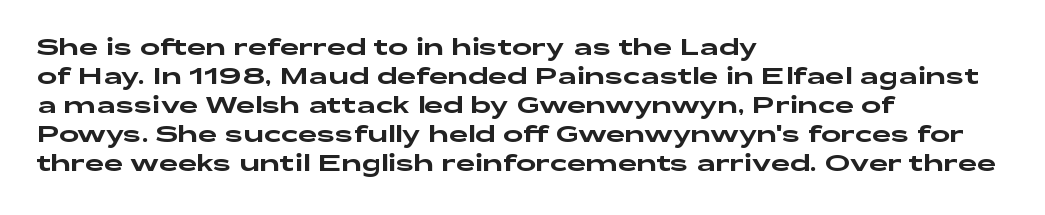
{"italic": "no", "underline": "no", "align": "left", "line_spacing_ratio": 1.21, "letter_spacing": "normal", "letter_spacing_em": 0.0, "glyph_px": 24}
